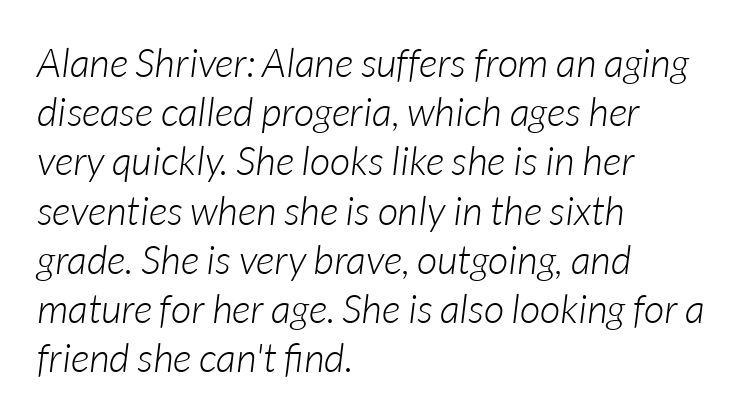
Q: Is the text bold? A: No.
Q: Is the text italic (slanted)? A: Yes, it leans right by about 7 degrees.
Q: Is the text underlined? A: No.
Q: How is the paragraph aligned? A: Left-aligned.
Q: Is the spacing between letters normal or unusually wide? A: Normal.
Q: Width (condensed, normal, or wide)? A: Normal.
Q: Stroke contrast? A: Low.
Q: x-height? A: Medium.
Q: Monospaced? A: No.
